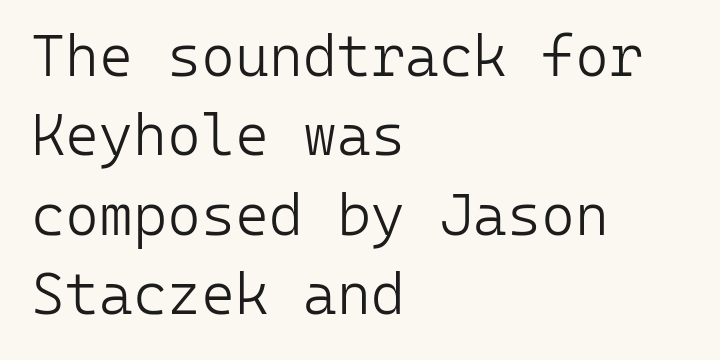
{"serif": "no", "italic": "no", "bold": "no", "weight": "light", "width": "normal", "stroke_contrast": "low", "x_height": "medium", "monospaced": "yes", "underline": "no", "align": "left", "line_spacing": "normal", "line_spacing_ratio": 1.37, "letter_spacing": "normal", "letter_spacing_em": 0.0, "glyph_px": 58}
